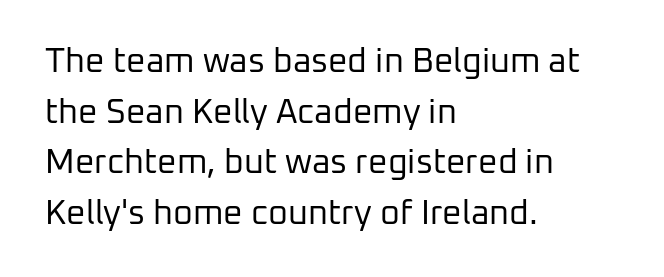
{"serif": "no", "italic": "no", "bold": "no", "weight": "regular", "width": "normal", "stroke_contrast": "low", "x_height": "medium", "monospaced": "no", "underline": "no", "align": "left", "line_spacing": "normal", "line_spacing_ratio": 1.49, "letter_spacing": "normal", "letter_spacing_em": 0.0, "glyph_px": 34}
